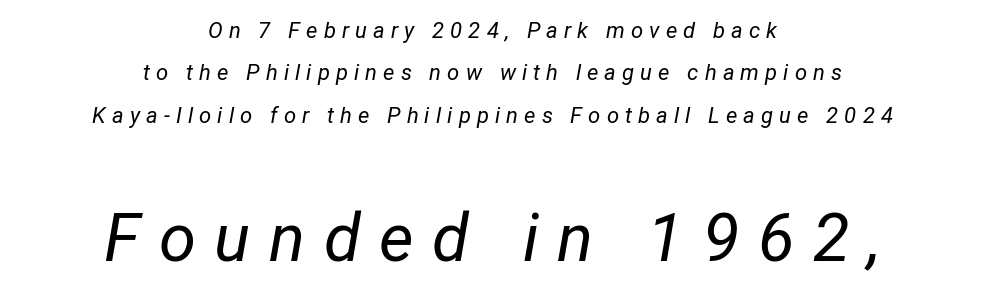
{"italic": "yes", "lean": "right", "slant_degrees": 12, "bold": "no", "weight": "regular", "width": "condensed", "stroke_contrast": "low", "x_height": "medium", "monospaced": "no", "underline": "no", "align": "center", "line_spacing": "loose", "line_spacing_ratio": 1.93, "letter_spacing": "wide", "letter_spacing_em": 0.28, "larger_block": "second", "size_ratio": 3.05, "glyph_px": 67}
